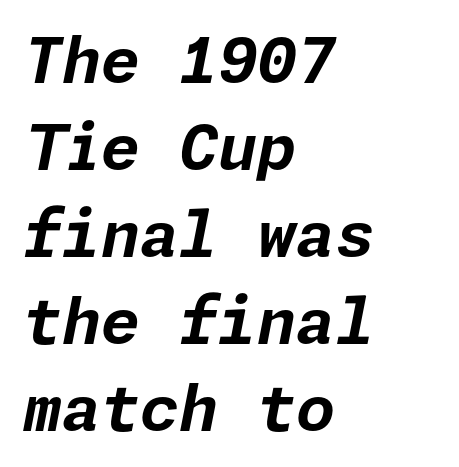
Q: Is the text bold? A: Yes.
Q: Is the text italic (slanted)? A: Yes, it leans right by about 11 degrees.
Q: Is the text underlined? A: No.
Q: How is the paragraph aligned? A: Left-aligned.
Q: Is the spacing between letters normal or unusually wide? A: Normal.
Q: Is the spacing between lines tight, normal or loose? A: Normal.
Q: Width (condensed, normal, or wide)? A: Normal.
Q: Stroke contrast? A: Low.
Q: x-height? A: Medium.
